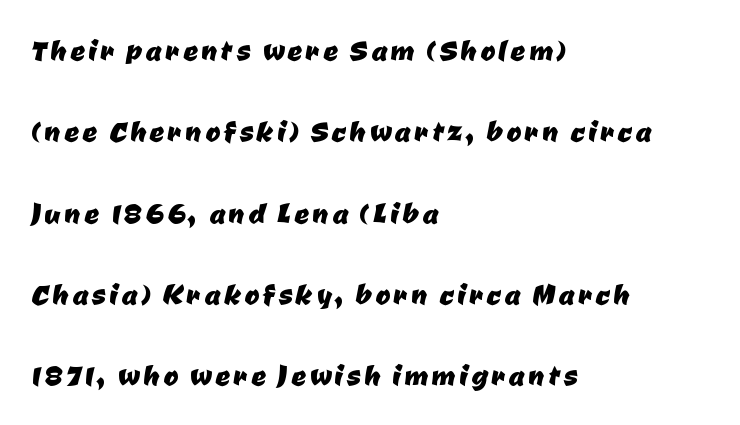
Q: Is the typeface a serif or a sans-serif typeface? A: Sans-serif.
Q: Is the text underlined? A: No.
Q: How is the paragraph aligned? A: Left-aligned.
Q: Is the spacing between lines tight, normal or loose? A: Loose.
Q: Width (condensed, normal, or wide)? A: Normal.
Q: Stroke contrast? A: Low.
Q: x-height? A: Medium.
Q: Monospaced? A: No.
